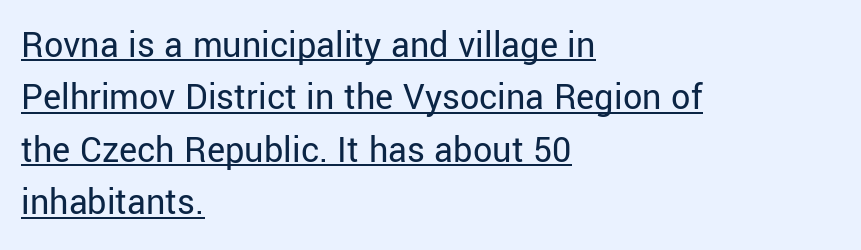
Ascenders rise straight up at ninety degrees. The rows are spaced the way most documents space them. This rendering leaves character spacing at its baseline value. Layout note: lines flush left. The face used here is a sans, in the tradition of grotesques and geometrics. Stroke thickness stays within the range of a standard reading face or lighter.
